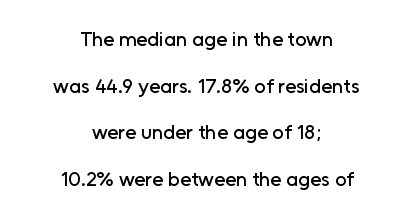
The image shows 20 px text type, upright; set centered, loose line spacing (2.33x), normal letter spacing, not underlined.
